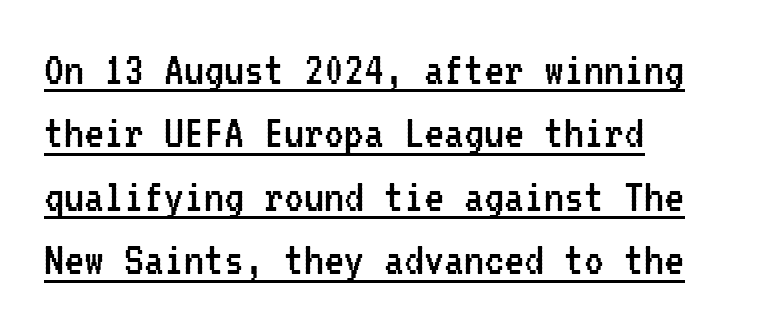
The image shows 50 px regular-weight, condensed sans-serif type, upright, monospaced; set left-aligned, normal line spacing (1.27x), normal letter spacing, underlined; low stroke contrast and a medium x-height.
